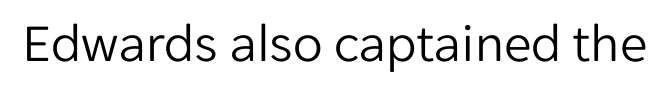
Q: Is the text bold? A: No.
Q: Is the text italic (slanted)? A: No, it is upright.
Q: Is the typeface a serif or a sans-serif typeface? A: Sans-serif.
Q: Is the text underlined? A: No.
Q: Is the spacing between letters normal or unusually wide? A: Normal.
Q: Width (condensed, normal, or wide)? A: Normal.
Q: Stroke contrast? A: Low.
Q: x-height? A: Medium.
Q: Monospaced? A: No.
